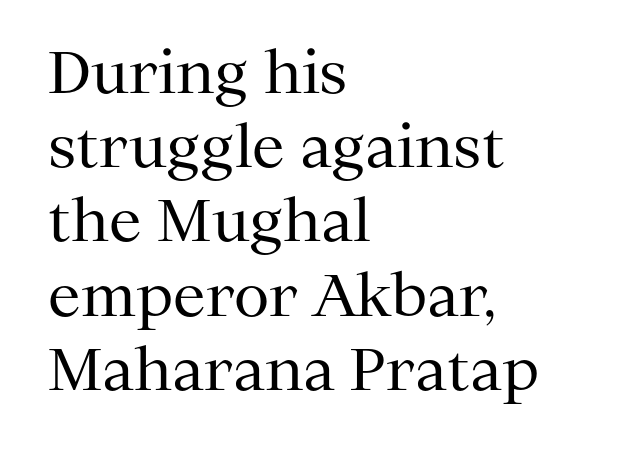
Q: Is the text bold? A: No.
Q: Is the text italic (slanted)? A: No, it is upright.
Q: Is the typeface a serif or a sans-serif typeface? A: Serif.
Q: Is the text underlined? A: No.
Q: How is the paragraph aligned? A: Left-aligned.
Q: Is the spacing between letters normal or unusually wide? A: Normal.
Q: Is the spacing between lines tight, normal or loose? A: Normal.
Q: Width (condensed, normal, or wide)? A: Normal.
Q: Stroke contrast? A: Medium.
Q: x-height? A: Medium.
Q: Monospaced? A: No.
